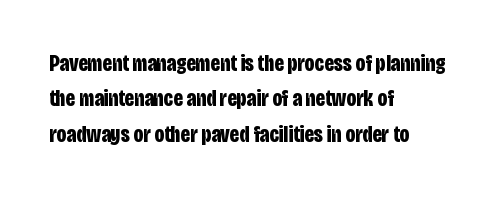
{"italic": "no", "bold": "yes", "underline": "no", "align": "left", "line_spacing": "normal", "line_spacing_ratio": 1.54, "letter_spacing": "normal", "letter_spacing_em": 0.0, "glyph_px": 23}
